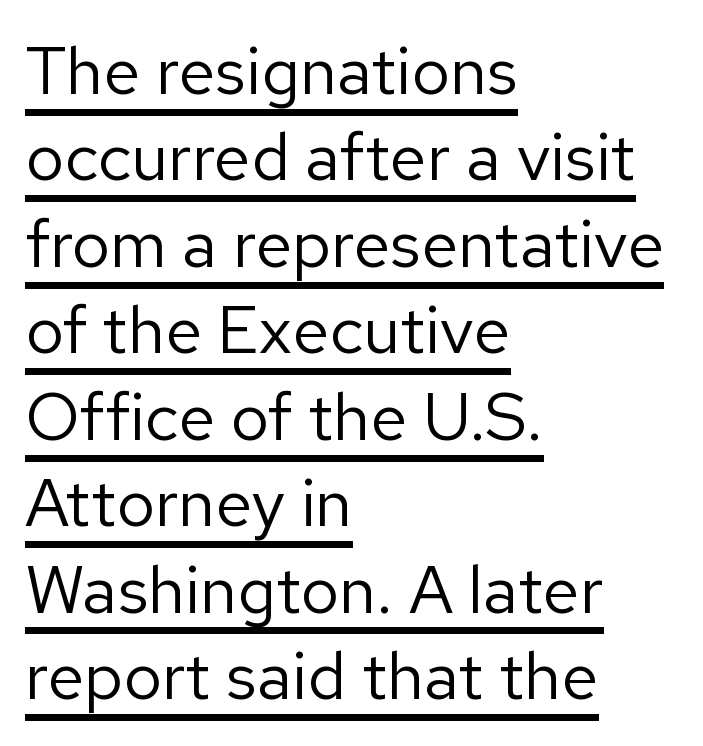
The image shows 67 px regular-weight sans-serif type, upright; set left-aligned, normal line spacing (1.29x), normal letter spacing, underlined; low stroke contrast and a medium x-height.
